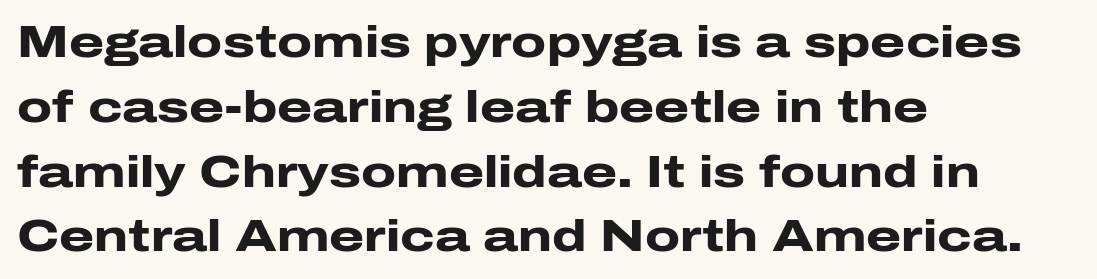
Q: Is the text bold? A: Yes.
Q: Is the text italic (slanted)? A: No, it is upright.
Q: Is the typeface a serif or a sans-serif typeface? A: Sans-serif.
Q: Is the text underlined? A: No.
Q: How is the paragraph aligned? A: Left-aligned.
Q: Is the spacing between letters normal or unusually wide? A: Normal.
Q: Is the spacing between lines tight, normal or loose? A: Normal.
Q: Width (condensed, normal, or wide)? A: Wide.
Q: Stroke contrast? A: Low.
Q: x-height? A: Medium.
Q: Monospaced? A: No.
